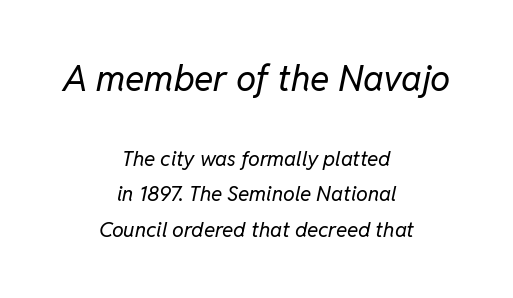
The image shows 36 px regular-weight type, italic (leaning right); set centered, normal line spacing (1.69x), normal letter spacing, not underlined; the first (top) block is 1.71x larger; low stroke contrast and a medium x-height.
